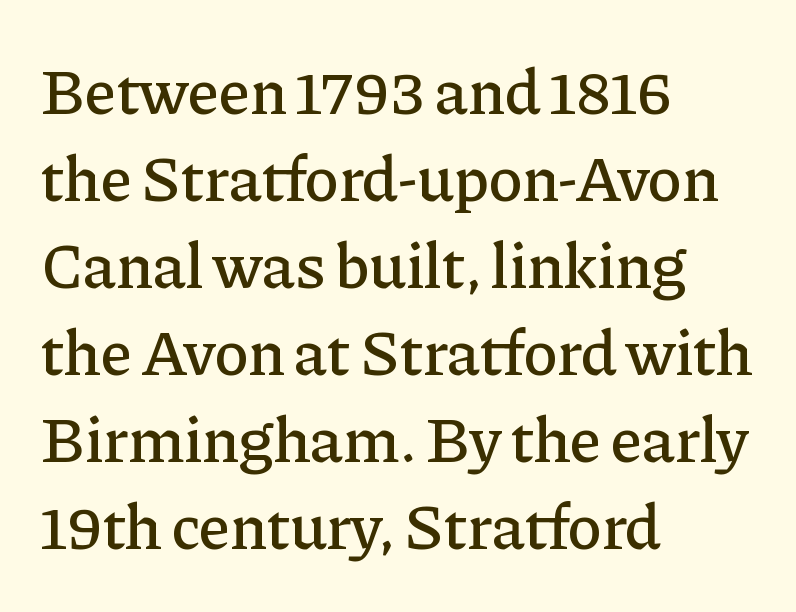
The image shows 65 px serif type, upright; set left-aligned, normal line spacing (1.34x), normal letter spacing, not underlined; low stroke contrast and a medium x-height.
